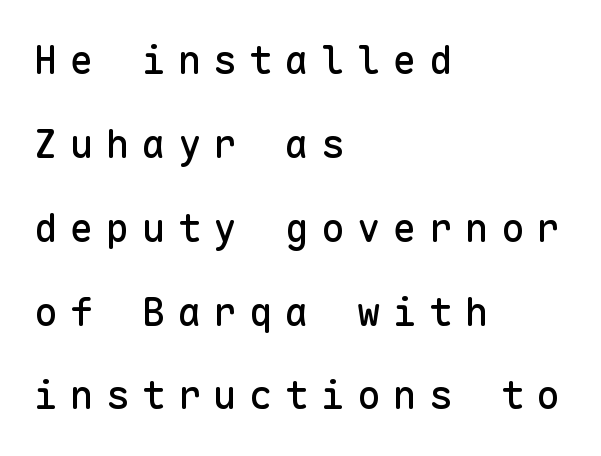
Q: Is the text italic (slanted)? A: No, it is upright.
Q: Is the typeface a serif or a sans-serif typeface? A: Sans-serif.
Q: Is the text underlined? A: No.
Q: How is the paragraph aligned? A: Left-aligned.
Q: Is the spacing between letters normal or unusually wide? A: Unusually wide.
Q: Is the spacing between lines tight, normal or loose? A: Loose.
Q: Width (condensed, normal, or wide)? A: Normal.
Q: Stroke contrast? A: Low.
Q: x-height? A: Medium.
Q: Monospaced? A: Yes.
